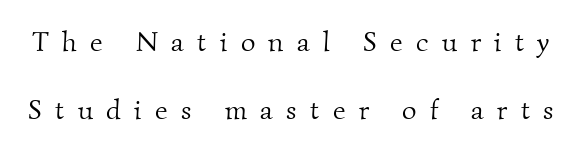
Small tapered or slab feet sit at the stroke ends, so this counts as serif. The line texture is sparse and dotted thanks to wide tracking. No chunkiness to these letters — they're not bold. Check the space under the baseline: it is left empty. Do the characters align in a grid? No, the font is proportional. Students, observe: this is what heavily led, spacious text looks like.
